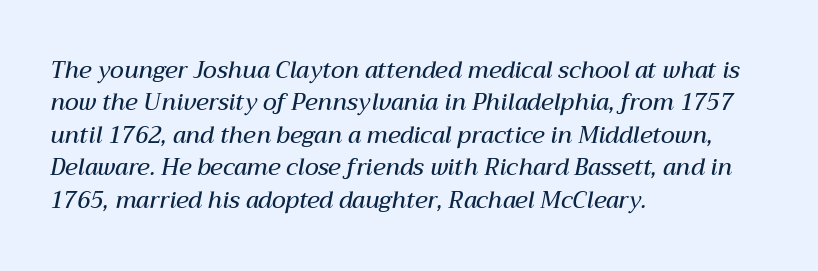
The lines sit at an ordinary, default distance from one another. This is the in-between weight designers call semibold or demi. Unmarked baselines from the first word to the last. In CSS terms this would be text-align: left. Honestly, the letter spacing is just normal — you wouldn't notice it. The rendering applies a slant to the glyphs.
